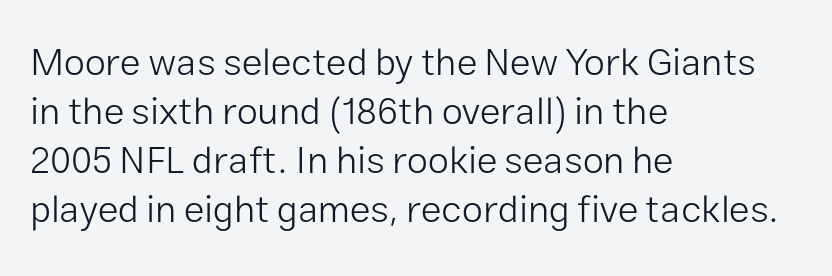
Every character sits straight up, as roman type does. The letters sit at their default tracking, neither squeezed nor spread. Visually the block forms a straight wall on the left and a jagged coastline on the right. This sample has the flowing, uneven cadence of proportional lettering.
